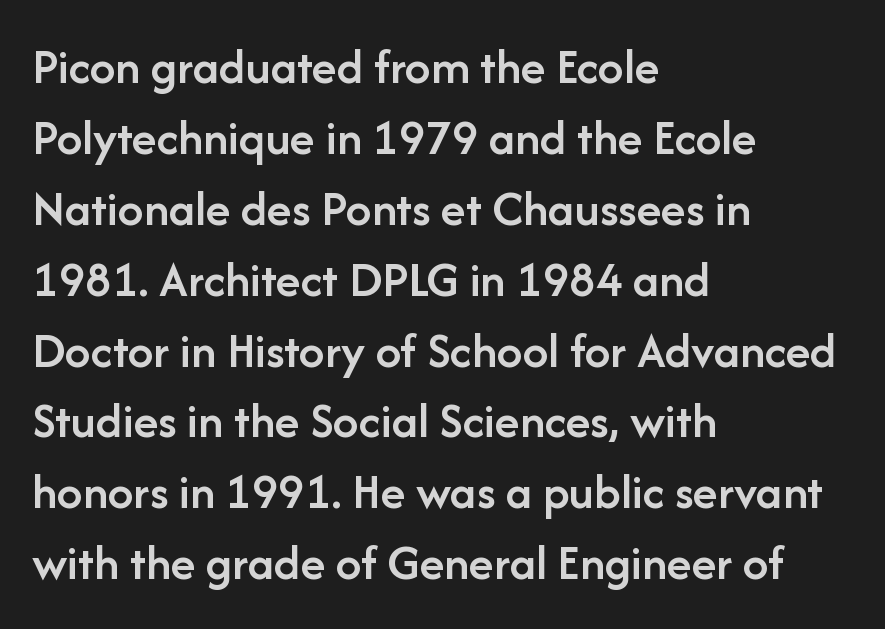
Typographic density is moderately raised because the face is semibold. Does the type have serifs? No, each stem ends abruptly. The vertical gap from one line to the next is medium. Plain, unruled lines of type. Proportional: the letters do not fall into vertical columns.
